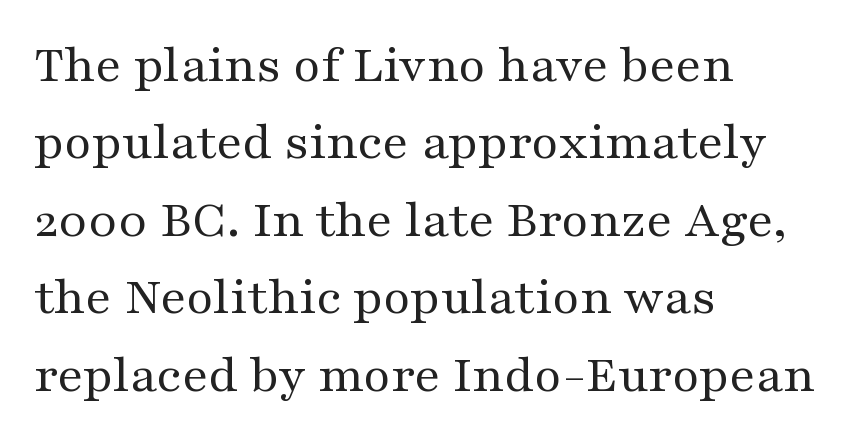
The typography opts for an upright posture over an oblique one. Standard letterfit; no display-style spreading of the glyphs. The face looks like a standard text weight, possibly lighter. The gap between lines stays unmarked.
